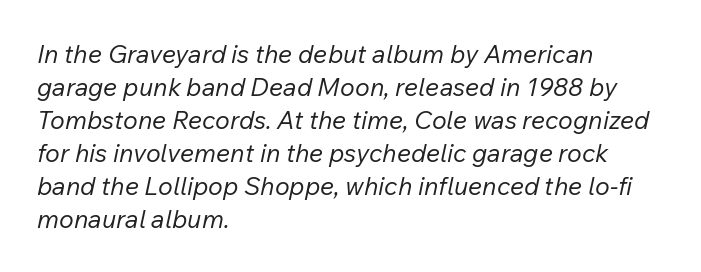
Q: Is the text bold? A: No.
Q: Is the text italic (slanted)? A: Yes, it leans right by about 12 degrees.
Q: Is the text underlined? A: No.
Q: How is the paragraph aligned? A: Left-aligned.
Q: Is the spacing between letters normal or unusually wide? A: Normal.
Q: Is the spacing between lines tight, normal or loose? A: Normal.
